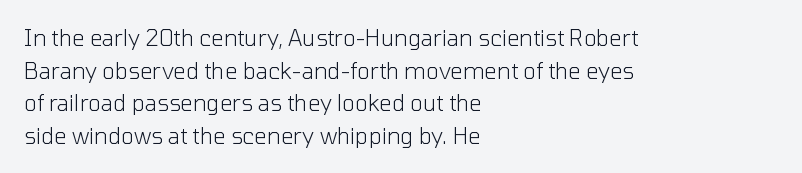
Q: Is the text bold? A: No.
Q: Is the text italic (slanted)? A: No, it is upright.
Q: Is the text underlined? A: No.
Q: How is the paragraph aligned? A: Left-aligned.
Q: Is the spacing between letters normal or unusually wide? A: Normal.
Q: Is the spacing between lines tight, normal or loose? A: Normal.
